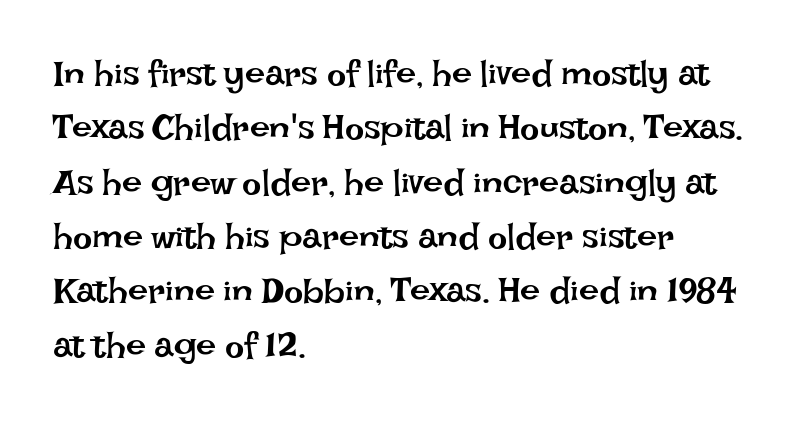
{"italic": "no", "bold": "no", "weight": "regular", "width": "normal", "stroke_contrast": "low", "x_height": "large", "monospaced": "no", "underline": "no", "align": "left", "line_spacing": "normal", "line_spacing_ratio": 1.51, "letter_spacing": "normal", "letter_spacing_em": 0.0, "glyph_px": 36}
